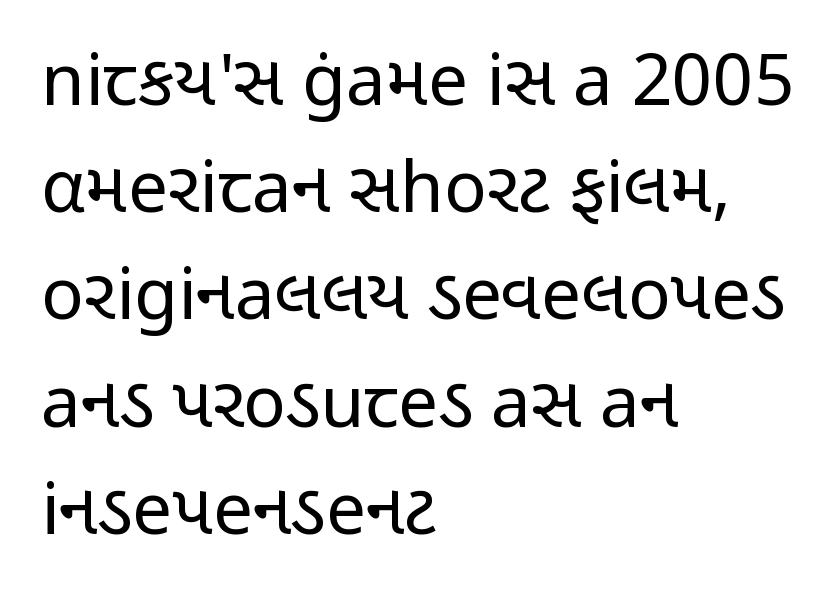
Q: Is the text bold? A: No.
Q: Is the text italic (slanted)? A: No, it is upright.
Q: Is the typeface a serif or a sans-serif typeface? A: Sans-serif.
Q: Is the text underlined? A: No.
Q: How is the paragraph aligned? A: Left-aligned.
Q: Is the spacing between letters normal or unusually wide? A: Normal.
Q: Is the spacing between lines tight, normal or loose? A: Normal.
Q: Width (condensed, normal, or wide)? A: Condensed.
Q: Stroke contrast? A: Low.
Q: x-height? A: Medium.
Q: Monospaced? A: No.
